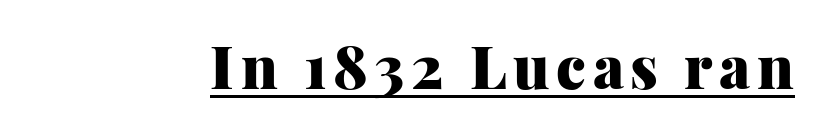
Posture: straight, roman, zero tilt. Looks like regular typesetting: each glyph gets only the width it needs. The designer went with a serif here, giving each stem small feet. This sample carries an underscore along the baseline area. In terms of weight, the rendering is a true, heavy bold.
